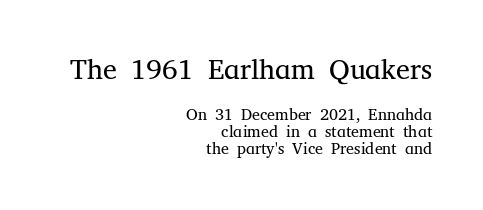
{"serif": "yes", "italic": "no", "bold": "no", "weight": "regular", "width": "normal", "stroke_contrast": "medium", "x_height": "medium", "monospaced": "no", "underline": "no", "align": "right", "line_spacing": "tight", "line_spacing_ratio": 1.08, "letter_spacing": "normal", "letter_spacing_em": 0.0, "larger_block": "first", "size_ratio": 1.75, "glyph_px": 28}
